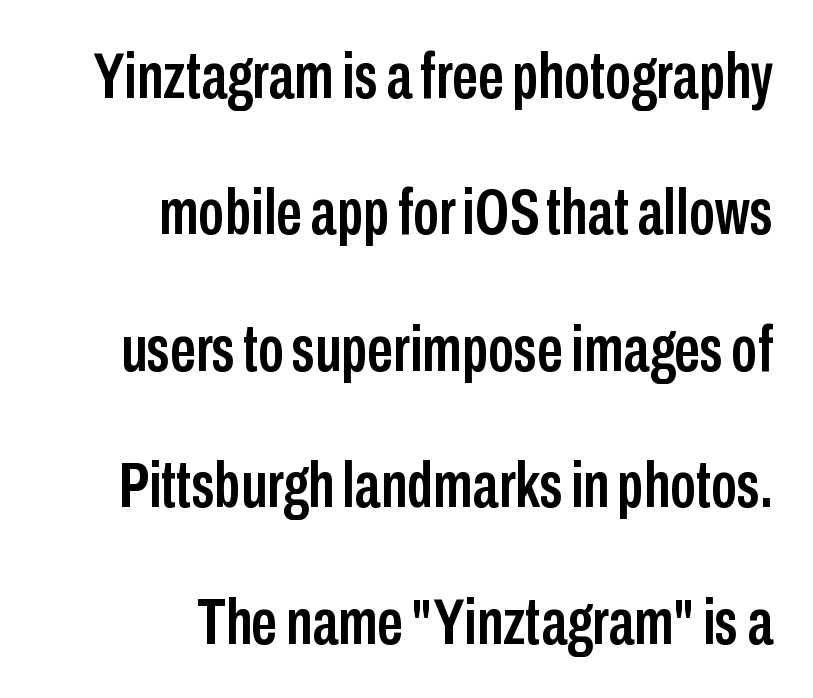
The image shows 65 px condensed sans-serif type, upright; set right-aligned, loose line spacing (2.1x), normal letter spacing, not underlined; low stroke contrast and a medium x-height.
